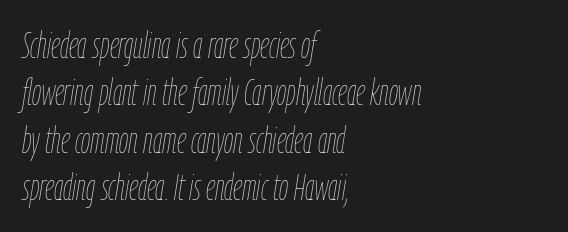
The axis of the letterforms is tilted away from vertical. Notice how the passage keeps a crisp vertical edge on the left only. A bare baseline throughout the passage. Short note: letters normally spaced. The block of text has a typical density, with ordinary space between rows. Each stroke keeps to a modest, everyday thickness or less.
